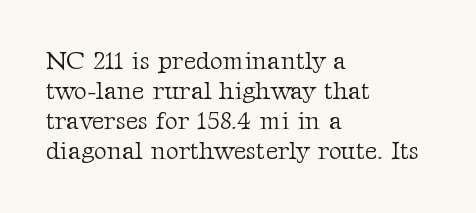
The image shows 25 px text type, upright; set left-aligned, line spacing 1.2x, normal letter spacing, not underlined.
